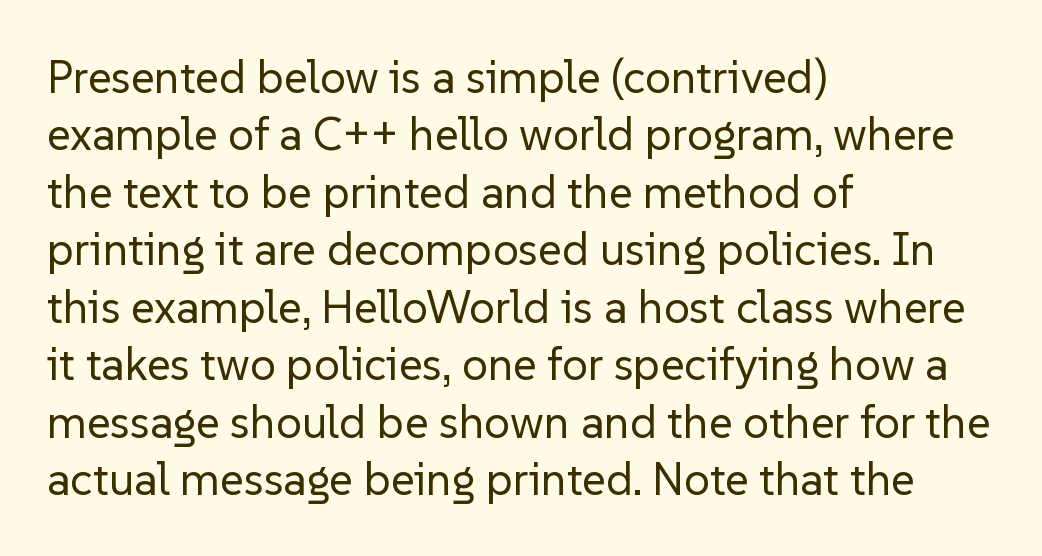
The image shows 46 px regular-weight sans-serif type, upright; set left-aligned, normal line spacing (1.25x), normal letter spacing, not underlined; low stroke contrast and a medium x-height.
